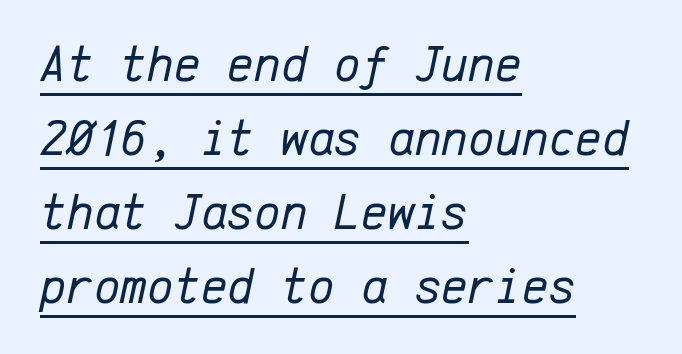
Q: Is the text bold? A: No.
Q: Is the text italic (slanted)? A: Yes, it leans right by about 12 degrees.
Q: Is the text underlined? A: Yes.
Q: How is the paragraph aligned? A: Left-aligned.
Q: Is the spacing between letters normal or unusually wide? A: Normal.
Q: Is the spacing between lines tight, normal or loose? A: Normal.
Q: Width (condensed, normal, or wide)? A: Normal.
Q: Stroke contrast? A: Low.
Q: x-height? A: Medium.
Q: Monospaced? A: Yes.
